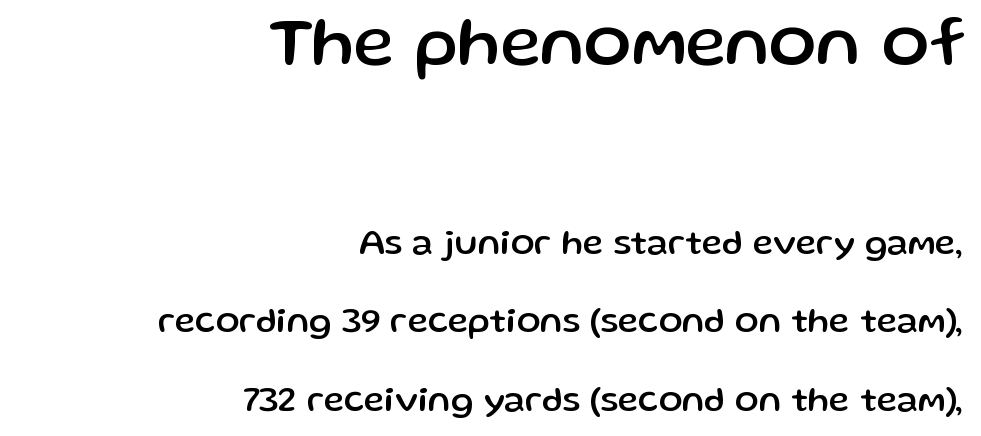
The image shows 70 px sans-serif type, upright; set right-aligned, loose line spacing (2.24x), normal letter spacing, not underlined; the first (top) block is 2.0x larger; low stroke contrast and a medium x-height.
